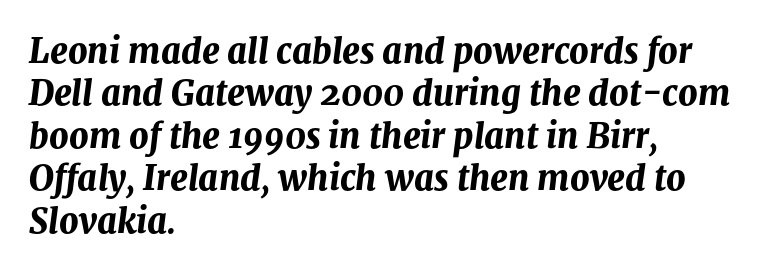
The image shows 34 px bold type, italic (leaning right); set left-aligned, normal line spacing (1.25x), normal letter spacing, not underlined; medium stroke contrast and a medium x-height.
